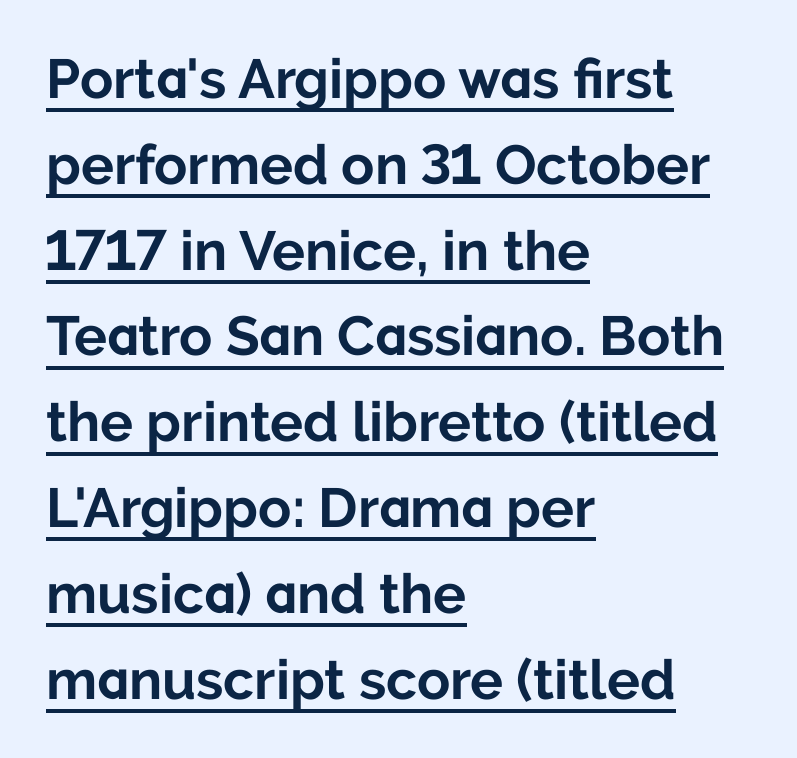
The image shows 55 px bold sans-serif type, upright; set left-aligned, normal line spacing (1.56x), normal letter spacing, underlined; low stroke contrast and a medium x-height.
